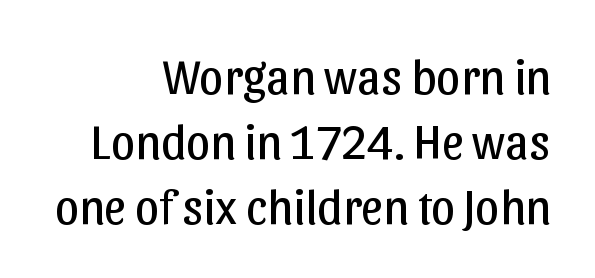
Q: Is the text bold? A: No.
Q: Is the text italic (slanted)? A: No, it is upright.
Q: Is the typeface a serif or a sans-serif typeface? A: Sans-serif.
Q: Is the text underlined? A: No.
Q: How is the paragraph aligned? A: Right-aligned.
Q: Is the spacing between letters normal or unusually wide? A: Normal.
Q: Is the spacing between lines tight, normal or loose? A: Normal.
Q: Width (condensed, normal, or wide)? A: Normal.
Q: Stroke contrast? A: Low.
Q: x-height? A: Medium.
Q: Monospaced? A: No.
